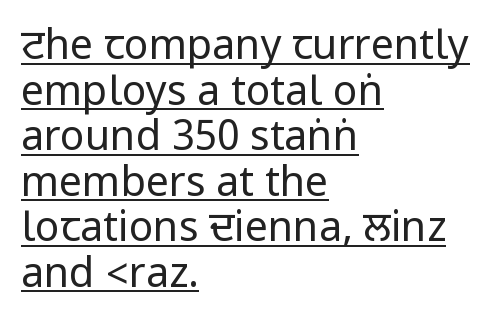
Q: Is the text bold? A: No.
Q: Is the text italic (slanted)? A: No, it is upright.
Q: Is the typeface a serif or a sans-serif typeface? A: Sans-serif.
Q: Is the text underlined? A: Yes.
Q: How is the paragraph aligned? A: Left-aligned.
Q: Is the spacing between letters normal or unusually wide? A: Normal.
Q: Is the spacing between lines tight, normal or loose? A: Tight.
Q: Width (condensed, normal, or wide)? A: Condensed.
Q: Stroke contrast? A: Low.
